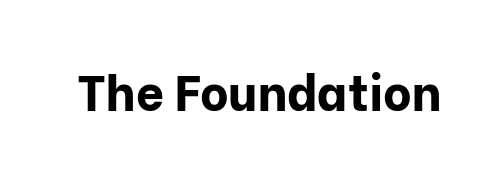
The image shows 49 px bold sans-serif type, upright; set normal letter spacing, not underlined; low stroke contrast and a medium x-height.
